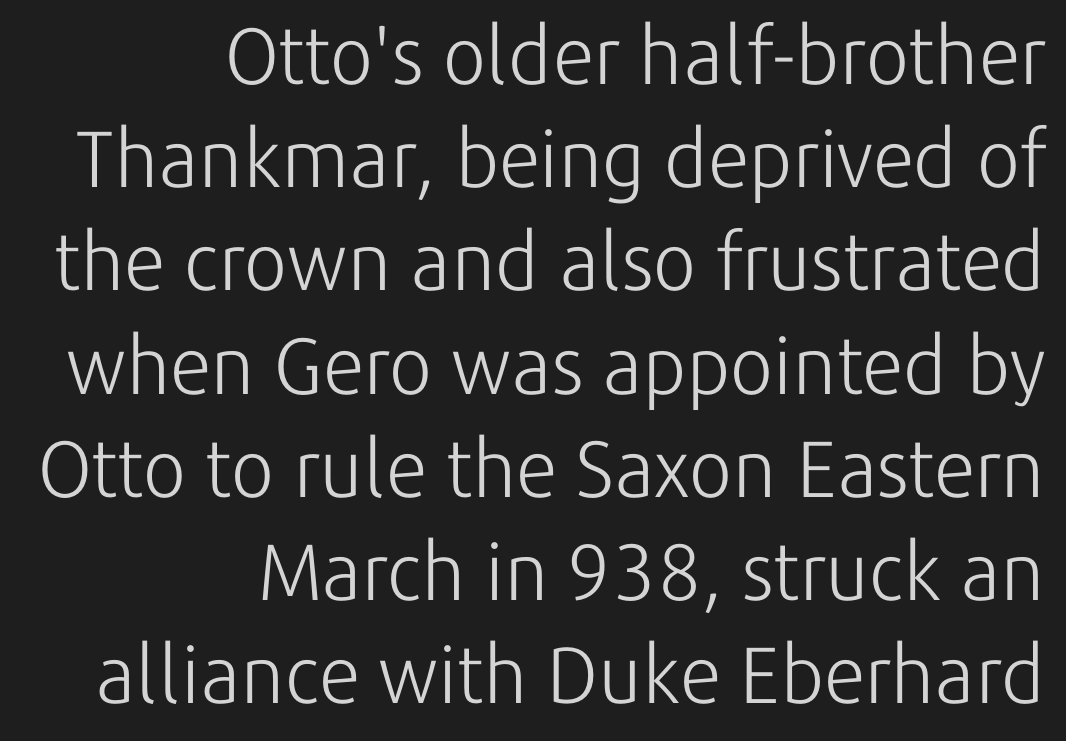
The image shows 80 px light sans-serif type, upright; set right-aligned, normal line spacing (1.29x), normal letter spacing, not underlined; low stroke contrast and a medium x-height.
